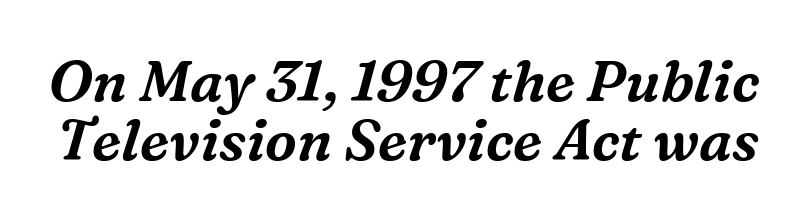
{"serif": "yes", "italic": "yes", "lean": "right", "slant_degrees": 16, "width": "normal", "stroke_contrast": "medium", "x_height": "medium", "monospaced": "no", "underline": "no", "line_spacing": "tight", "line_spacing_ratio": 1.03, "letter_spacing": "normal", "letter_spacing_em": 0.0, "glyph_px": 57}
